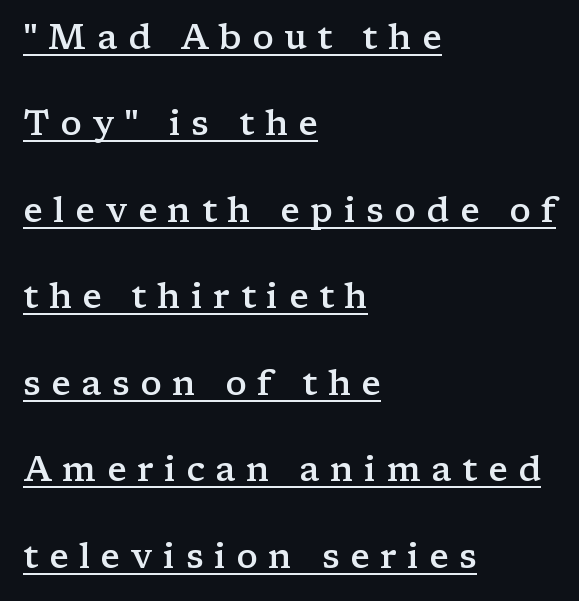
The image shows 35 px semibold, wide serif type, upright; set left-aligned, loose line spacing (2.47x), unusually wide letter spacing (+0.3 em), underlined; low stroke contrast and a medium x-height.
